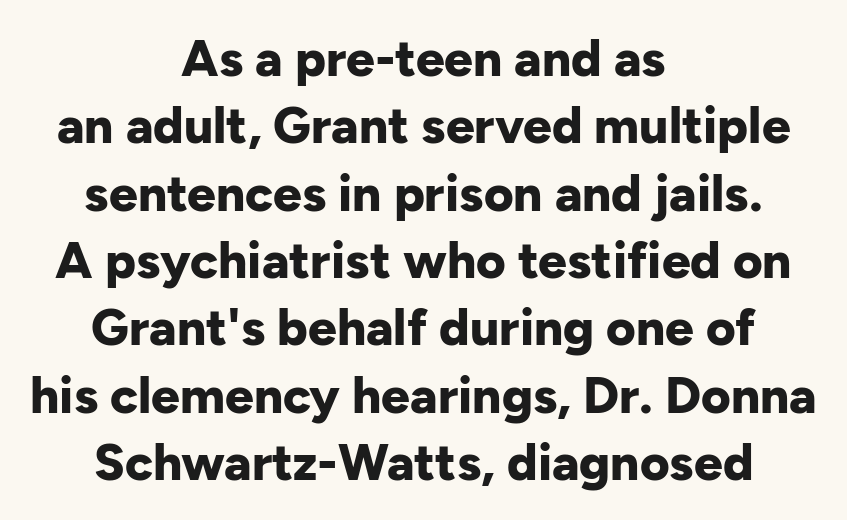
In terms of leading, this rendering sits right in the middle. Proportional: the letters do not fall into vertical columns. Italic? Not at all — the glyphs are vertical. There is no visible air inserted between adjacent glyphs. Visually the block forms a symmetrical silhouette, jagged on both flanks. Is this a sans? Yes — the strokes have no serifs.
